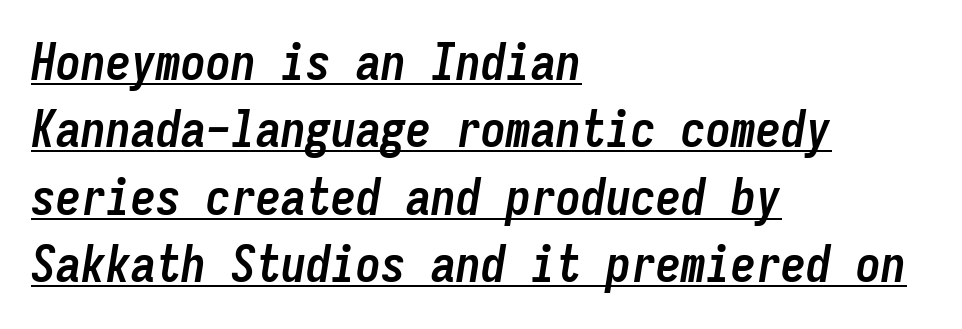
The image shows 50 px semibold, condensed type, italic (leaning right), monospaced; set left-aligned, normal line spacing (1.35x), normal letter spacing, underlined; low stroke contrast and a medium x-height.
